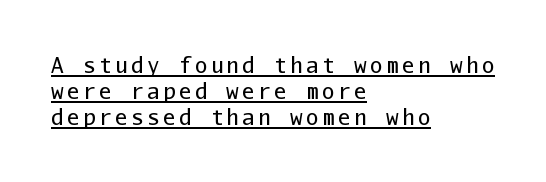
Emphasis is given by a line drawn under the lettering. Notice how the passage keeps a crisp vertical edge on the left only. Is this a heavy cut? Hardly; it is regular or lighter. Vertical strokes here are truly vertical. Interline gaps are of average width in this sample.
